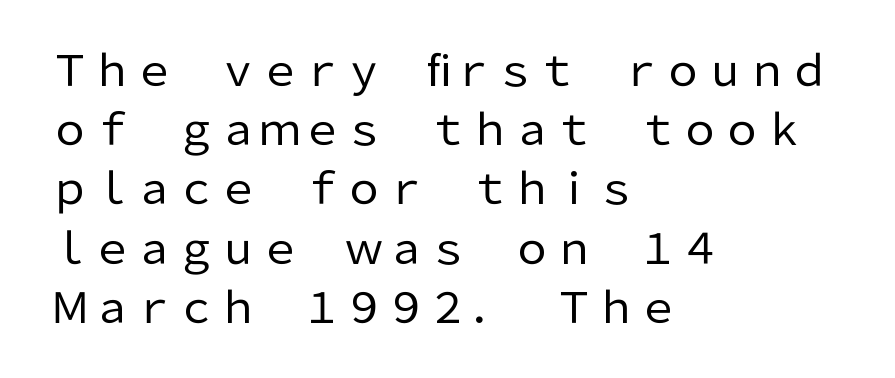
{"serif": "no", "italic": "no", "bold": "no", "weight": "regular", "width": "normal", "stroke_contrast": "low", "x_height": "medium", "monospaced": "no", "underline": "no", "align": "left", "line_spacing": "normal", "line_spacing_ratio": 1.41, "letter_spacing": "normal", "letter_spacing_em": 0.0, "glyph_px": 42}
